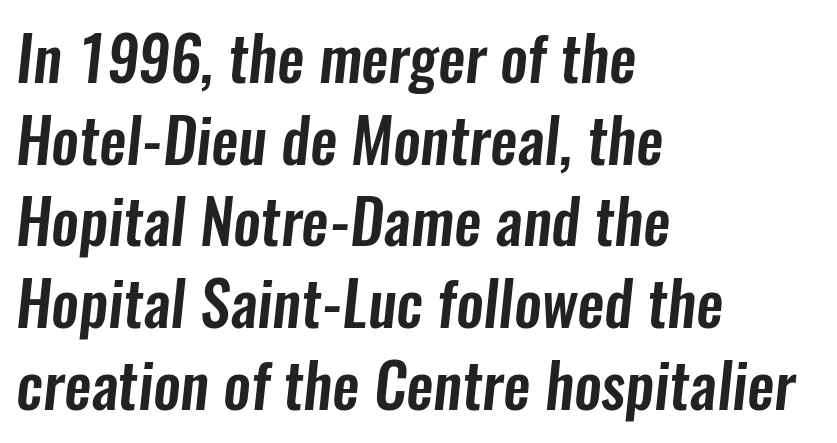
The image shows 61 px condensed sans-serif type; set left-aligned, normal line spacing (1.34x), normal letter spacing, not underlined; low stroke contrast and a medium x-height.
